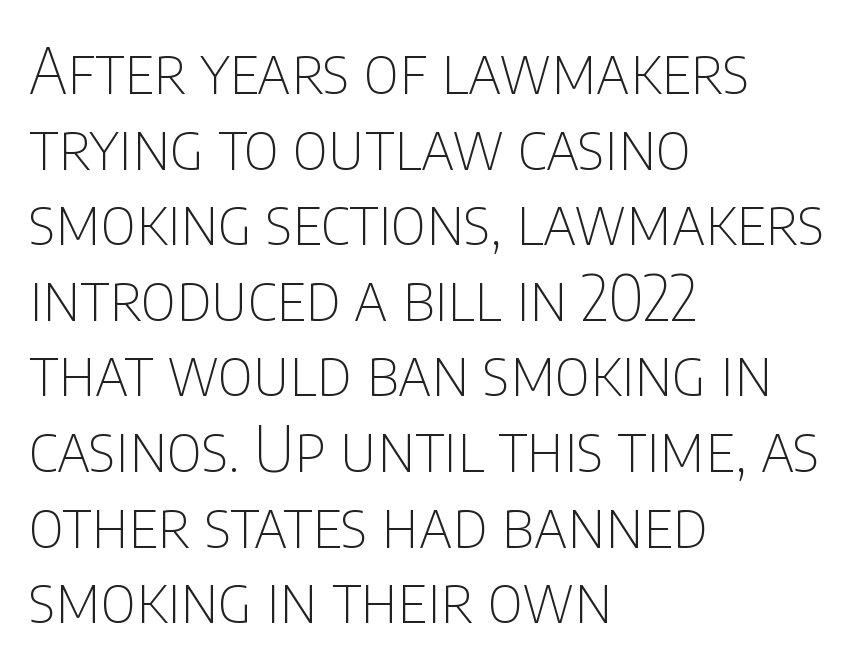
{"serif": "no", "italic": "no", "bold": "no", "weight": "thin", "width": "condensed", "stroke_contrast": "low", "x_height": "large", "monospaced": "no", "underline": "no", "align": "left", "line_spacing_ratio": 1.2, "letter_spacing": "normal", "letter_spacing_em": 0.0, "glyph_px": 63}
